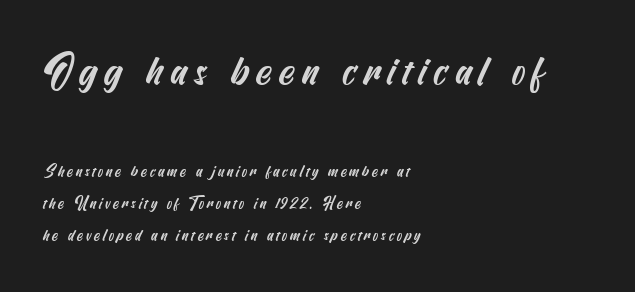
Is this a sans? Yes — the strokes have no serifs. Compared with typical paragraphs, the rows here are farther apart. Compared with a centered layout, this one pins lines to the left instead. Each row of text sits above clean, open space.
